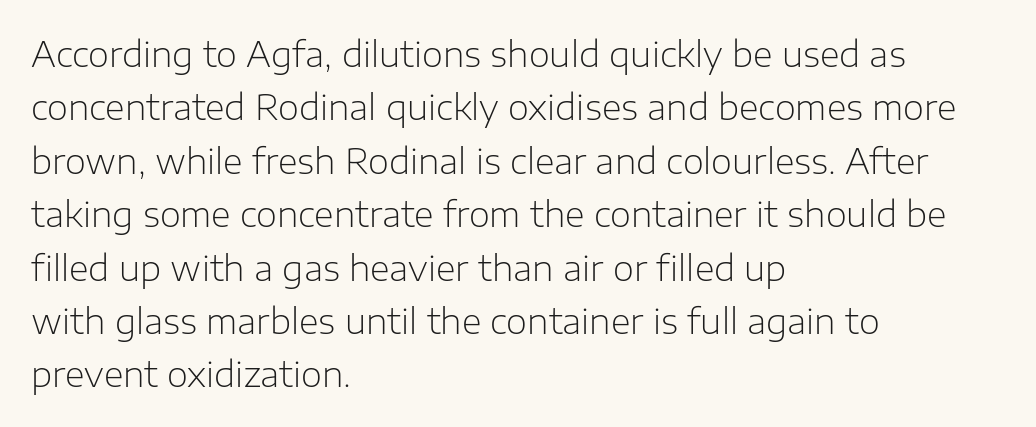
Q: Is the text bold? A: No.
Q: Is the text italic (slanted)? A: No, it is upright.
Q: Is the typeface a serif or a sans-serif typeface? A: Sans-serif.
Q: Is the text underlined? A: No.
Q: How is the paragraph aligned? A: Left-aligned.
Q: Is the spacing between letters normal or unusually wide? A: Normal.
Q: Is the spacing between lines tight, normal or loose? A: Normal.
Q: Width (condensed, normal, or wide)? A: Normal.
Q: Stroke contrast? A: Low.
Q: x-height? A: Medium.
Q: Monospaced? A: No.
